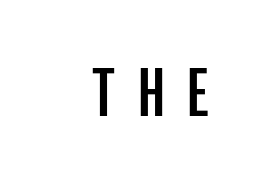
Looks like regular typesetting: each glyph gets only the width it needs. The passage shown is not underscored anywhere. The tracking reads as deliberately expanded to a designer's eye. A sans-serif font was chosen for this passage. The letterforms sit at book weight or below.
